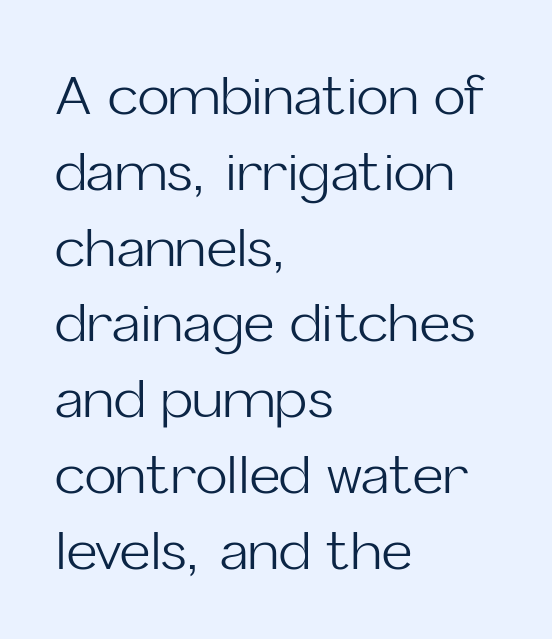
The image shows 53 px light sans-serif type, upright; set left-aligned, normal line spacing (1.43x), normal letter spacing, not underlined; low stroke contrast and a medium x-height.
